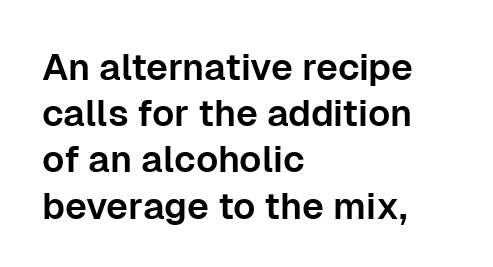
Q: Is the text italic (slanted)? A: No, it is upright.
Q: Is the typeface a serif or a sans-serif typeface? A: Sans-serif.
Q: Is the text underlined? A: No.
Q: How is the paragraph aligned? A: Left-aligned.
Q: Is the spacing between letters normal or unusually wide? A: Normal.
Q: Is the spacing between lines tight, normal or loose? A: Normal.
Q: Width (condensed, normal, or wide)? A: Normal.
Q: Stroke contrast? A: Low.
Q: x-height? A: Medium.
Q: Monospaced? A: No.
